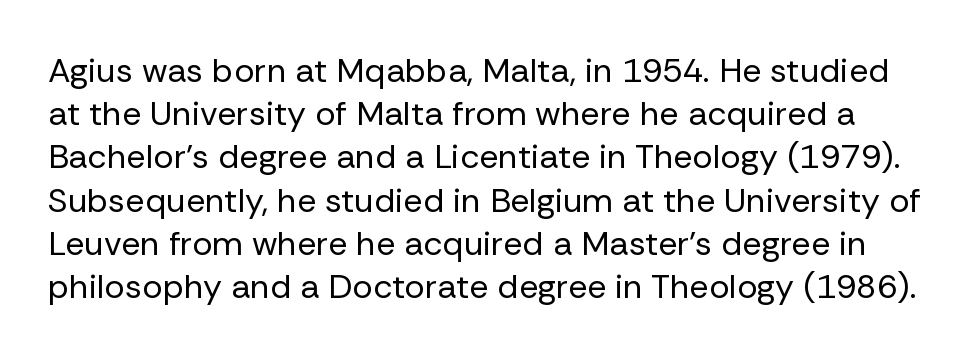
Q: Is the text bold? A: No.
Q: Is the text italic (slanted)? A: No, it is upright.
Q: Is the typeface a serif or a sans-serif typeface? A: Sans-serif.
Q: Is the text underlined? A: No.
Q: Is the spacing between letters normal or unusually wide? A: Normal.
Q: Is the spacing between lines tight, normal or loose? A: Normal.
Q: Width (condensed, normal, or wide)? A: Normal.
Q: Stroke contrast? A: Low.
Q: x-height? A: Medium.
Q: Monospaced? A: No.
